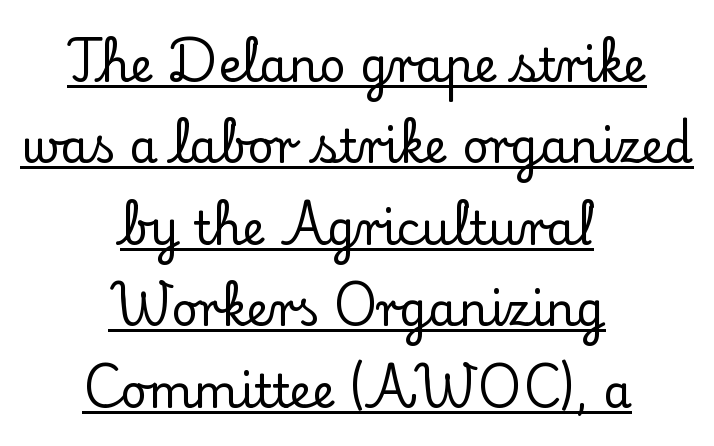
The image shows 46 px serif type, upright; set centered, line spacing 1.77x, normal letter spacing, underlined; low stroke contrast and a small x-height.
